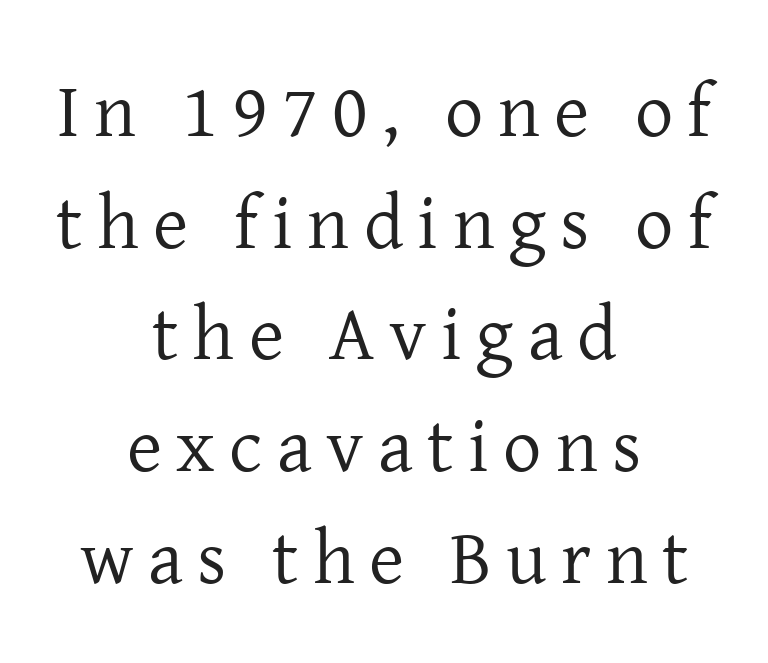
{"serif": "yes", "italic": "no", "bold": "no", "weight": "regular", "width": "normal", "stroke_contrast": "low", "x_height": "medium", "monospaced": "no", "underline": "no", "align": "center", "line_spacing": "normal", "line_spacing_ratio": 1.47, "glyph_px": 76}
